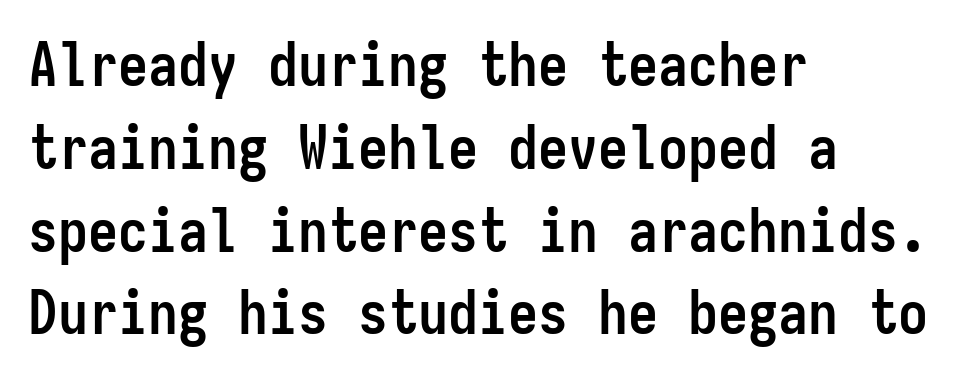
Q: Is the text bold? A: Yes.
Q: Is the text italic (slanted)? A: No, it is upright.
Q: Is the typeface a serif or a sans-serif typeface? A: Sans-serif.
Q: Is the text underlined? A: No.
Q: How is the paragraph aligned? A: Left-aligned.
Q: Is the spacing between letters normal or unusually wide? A: Normal.
Q: Is the spacing between lines tight, normal or loose? A: Normal.
Q: Width (condensed, normal, or wide)? A: Condensed.
Q: Stroke contrast? A: Low.
Q: x-height? A: Medium.
Q: Monospaced? A: Yes.
